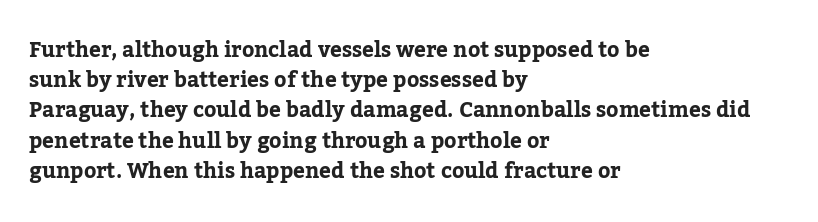
{"italic": "no", "underline": "no", "align": "left", "line_spacing": "normal", "line_spacing_ratio": 1.44, "letter_spacing": "normal", "letter_spacing_em": 0.0, "glyph_px": 21}
